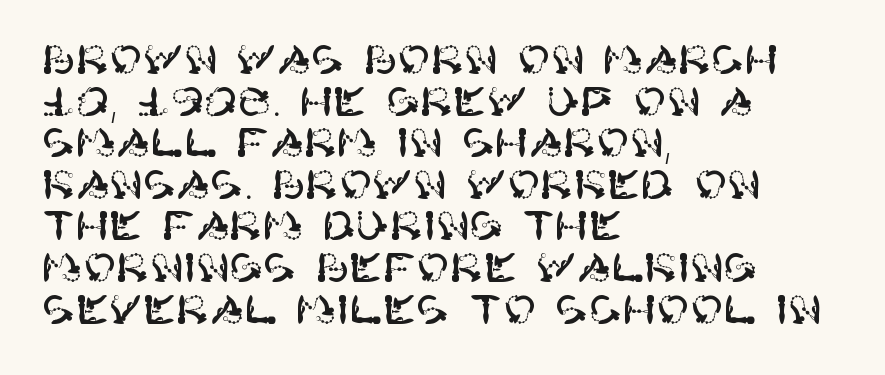
Q: Is the text italic (slanted)? A: No, it is upright.
Q: Is the typeface a serif or a sans-serif typeface? A: Sans-serif.
Q: Is the text underlined? A: No.
Q: How is the paragraph aligned? A: Left-aligned.
Q: Is the spacing between letters normal or unusually wide? A: Normal.
Q: Is the spacing between lines tight, normal or loose? A: Tight.
Q: Width (condensed, normal, or wide)? A: Normal.
Q: Stroke contrast? A: High.
Q: x-height? A: Large.
